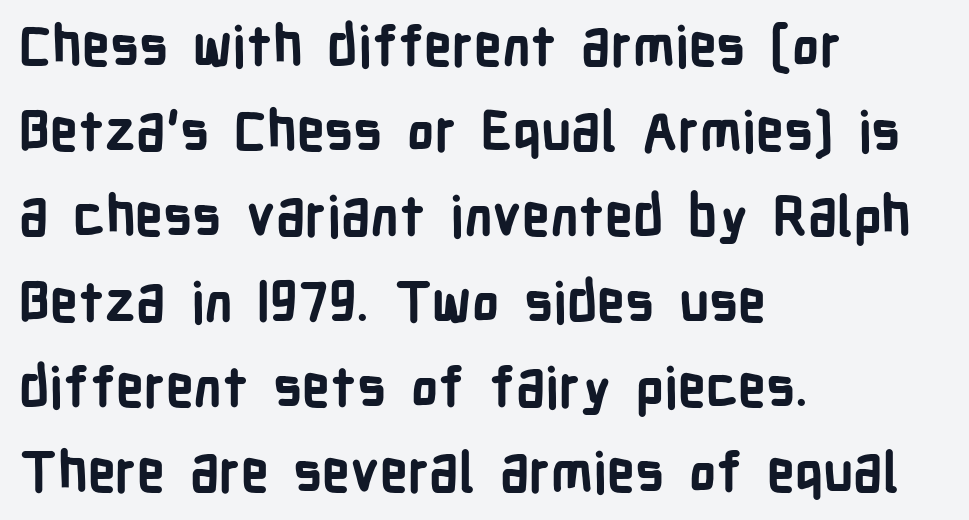
{"serif": "no", "italic": "no", "bold": "yes", "weight": "bold", "width": "condensed", "stroke_contrast": "low", "x_height": "medium", "monospaced": "no", "underline": "no", "align": "left", "line_spacing": "normal", "line_spacing_ratio": 1.55, "letter_spacing": "normal", "letter_spacing_em": 0.0, "glyph_px": 55}
